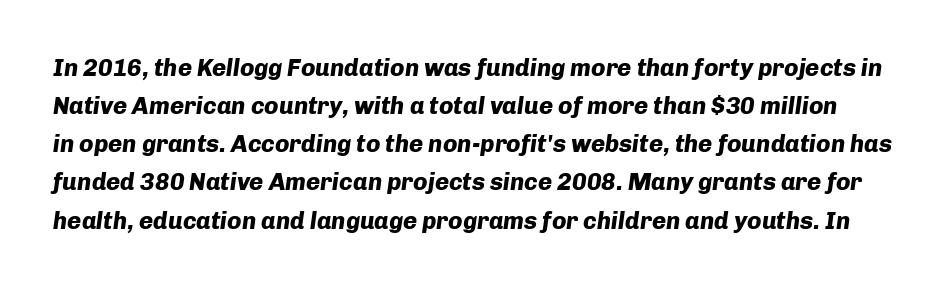
{"italic": "yes", "lean": "right", "slant_degrees": 8, "bold": "yes", "underline": "no", "line_spacing": "normal", "line_spacing_ratio": 1.59, "letter_spacing": "normal", "letter_spacing_em": 0.0, "glyph_px": 24}
